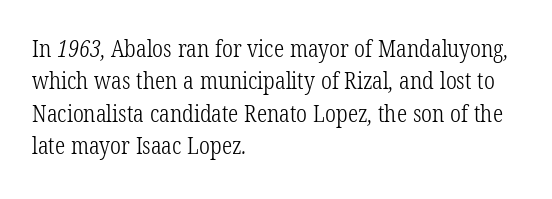
{"bold": "no", "underline": "no", "align": "left", "line_spacing": "normal", "line_spacing_ratio": 1.41, "letter_spacing": "normal", "letter_spacing_em": 0.0, "glyph_px": 23}
